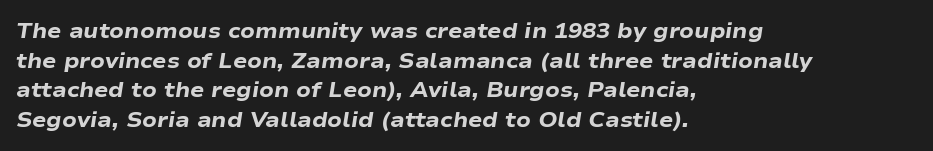
{"italic": "yes", "lean": "right", "slant_degrees": 9, "bold": "yes", "underline": "no", "align": "left", "line_spacing": "normal", "line_spacing_ratio": 1.41, "letter_spacing": "normal", "letter_spacing_em": 0.0, "glyph_px": 21}
